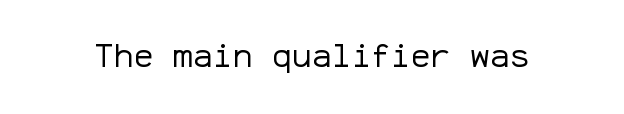
{"serif": "no", "italic": "no", "bold": "no", "weight": "regular", "width": "normal", "stroke_contrast": "low", "x_height": "medium", "monospaced": "yes", "underline": "no", "letter_spacing": "normal", "letter_spacing_em": 0.0, "glyph_px": 33}
